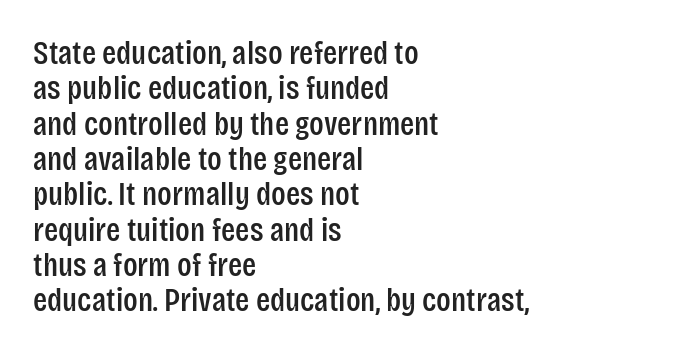
{"serif": "no", "italic": "no", "width": "condensed", "stroke_contrast": "low", "x_height": "large", "monospaced": "no", "underline": "no", "align": "left", "line_spacing": "tight", "line_spacing_ratio": 1.07, "letter_spacing": "normal", "letter_spacing_em": 0.0, "glyph_px": 33}
